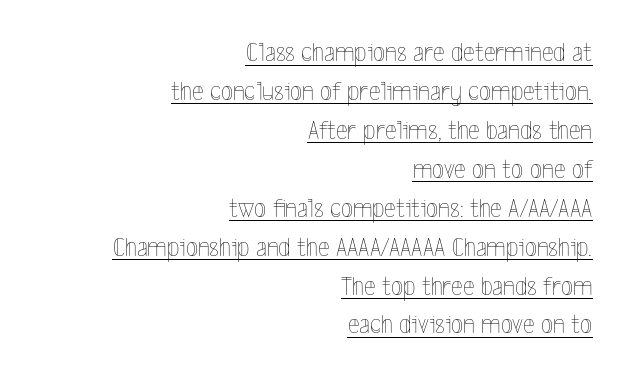
{"italic": "no", "bold": "no", "weight": "thin", "width": "condensed", "x_height": "medium", "monospaced": "no", "underline": "yes", "align": "right", "line_spacing": "normal", "line_spacing_ratio": 1.39, "letter_spacing": "normal", "letter_spacing_em": 0.0, "glyph_px": 28}
